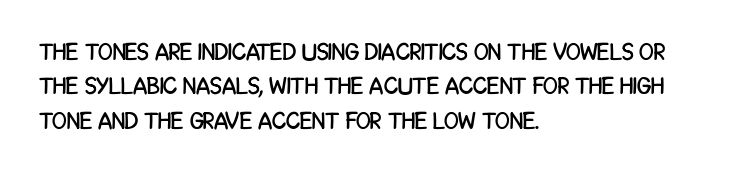
The image shows 24 px text type, upright; set left-aligned, normal line spacing (1.43x), normal letter spacing, not underlined.
